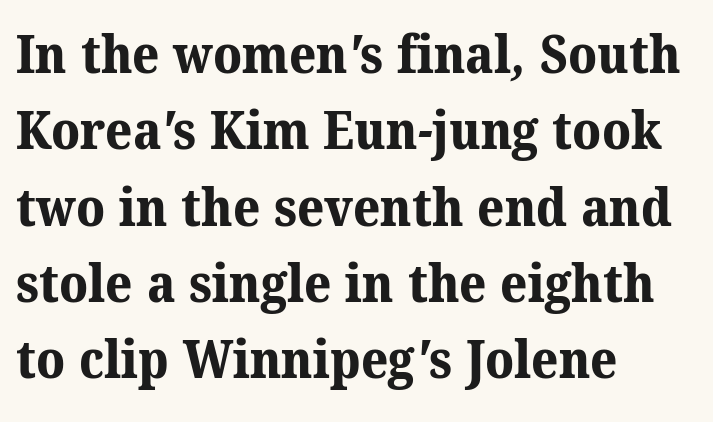
The image shows 53 px bold serif type; set left-aligned, normal line spacing (1.44x), normal letter spacing, not underlined; medium stroke contrast and a medium x-height.
